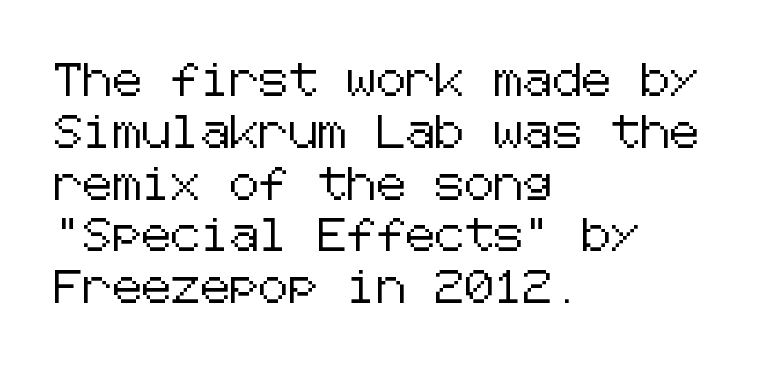
Q: Is the text italic (slanted)? A: No, it is upright.
Q: Is the typeface a serif or a sans-serif typeface? A: Sans-serif.
Q: Is the text underlined? A: No.
Q: How is the paragraph aligned? A: Left-aligned.
Q: Is the spacing between letters normal or unusually wide? A: Normal.
Q: Is the spacing between lines tight, normal or loose? A: Normal.
Q: Width (condensed, normal, or wide)? A: Normal.
Q: Stroke contrast? A: Low.
Q: x-height? A: Medium.
